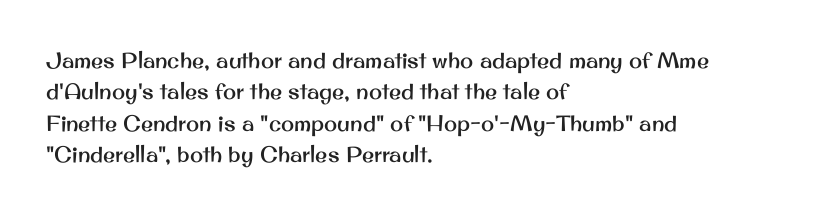
Quick note: underline off. Interline gaps are of average width in this sample. Notice how the stems are strictly vertical — no italics here. How are the letters spaced? Ordinarily, with no added tracking. The lines are quadded left.
